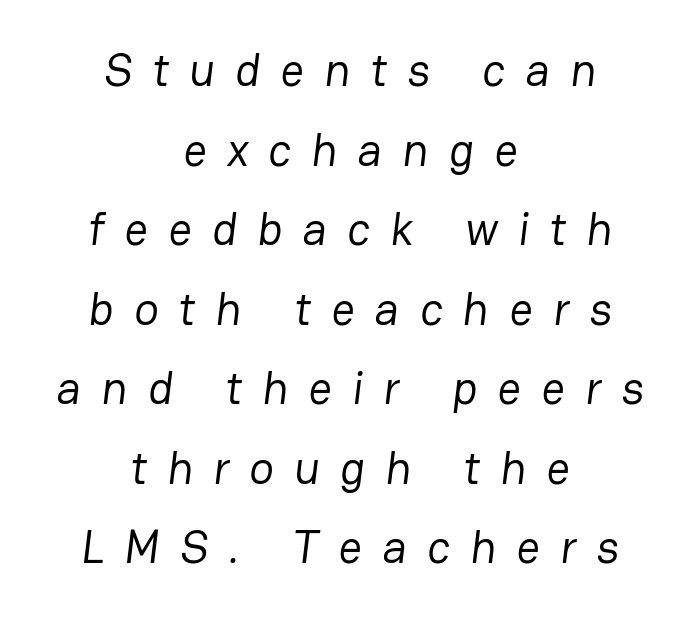
Q: Is the text bold? A: No.
Q: Is the typeface a serif or a sans-serif typeface? A: Sans-serif.
Q: Is the text underlined? A: No.
Q: How is the paragraph aligned? A: Centered.
Q: Is the spacing between letters normal or unusually wide? A: Unusually wide.
Q: Width (condensed, normal, or wide)? A: Normal.
Q: Stroke contrast? A: Low.
Q: x-height? A: Medium.
Q: Monospaced? A: No.
